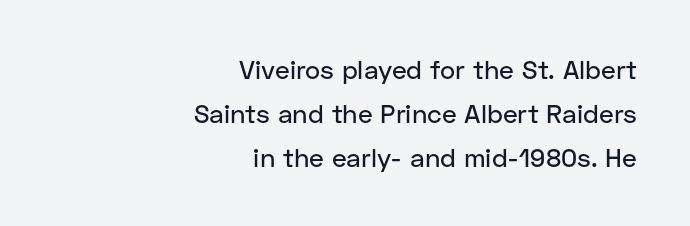
Students, note that the glyphs here touch the page at normal intervals. Unlike italic type, these characters show no tilt at all. Regular leading. Each line ends at the same right margin while the left side varies. Rule under the text: the space is simply empty.
